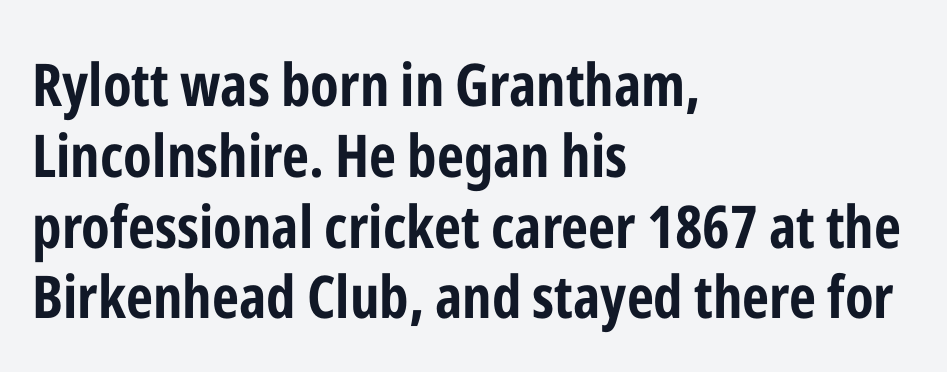
{"serif": "no", "italic": "no", "bold": "yes", "weight": "bold", "width": "condensed", "stroke_contrast": "low", "x_height": "medium", "monospaced": "no", "underline": "no", "align": "left", "line_spacing_ratio": 1.2, "letter_spacing": "normal", "letter_spacing_em": 0.0, "glyph_px": 59}
